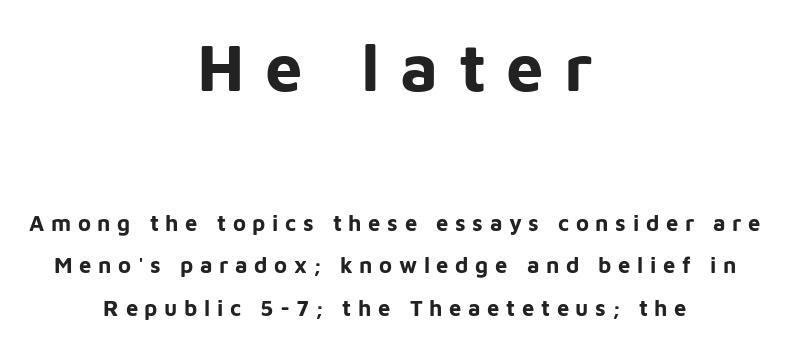
The image shows 67 px bold sans-serif type, upright; set centered, loose line spacing (1.93x), unusually wide letter spacing (+0.3 em), not underlined; the first (top) block is 3.05x larger; low stroke contrast and a medium x-height.
